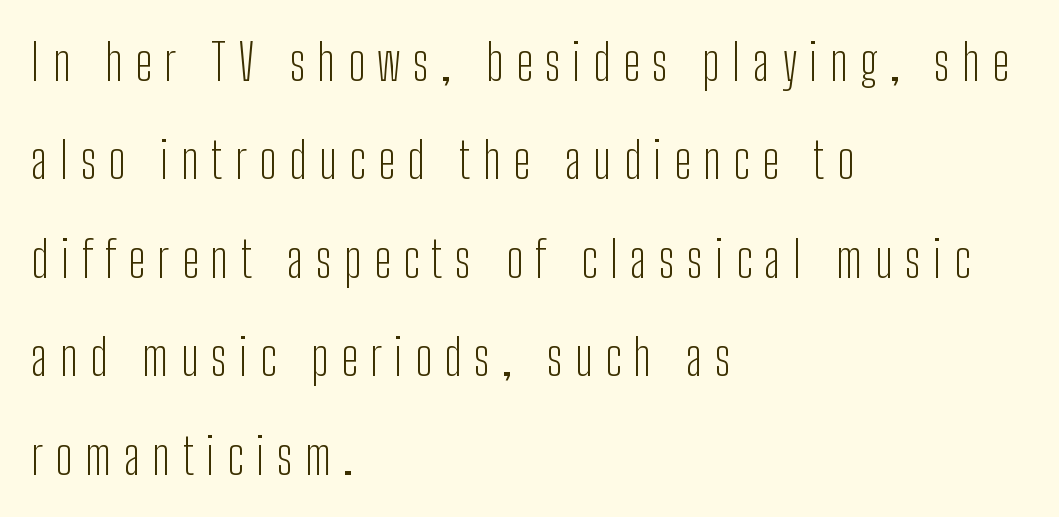
The image shows 50 px light, condensed sans-serif type, upright; set left-aligned, loose line spacing (1.97x), unusually wide letter spacing (+0.25 em), not underlined; low stroke contrast and a medium x-height.
